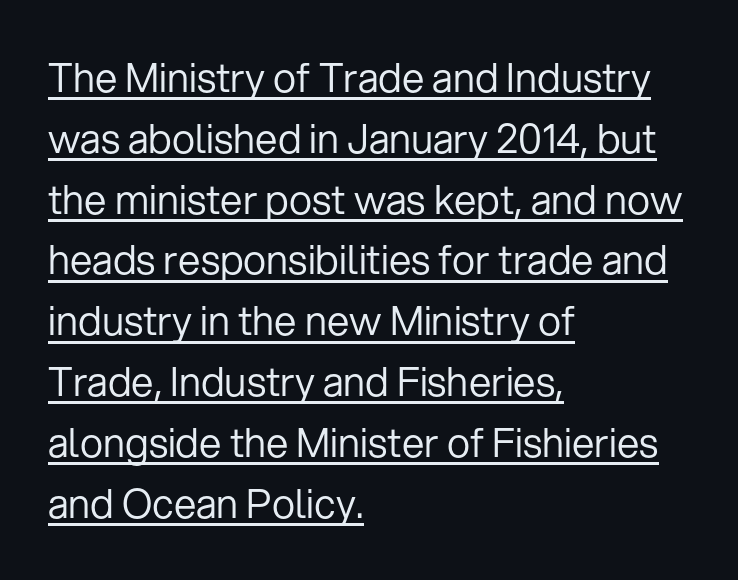
The letters stand upright; this is a roman face. The rendering uses natural spacing where letterforms have individual widths. The line texture is even and compact thanks to regular tracking. Examine the stroke ends and you'll find no serifs. Line spacing here is normal. The specimen includes a rule beneath the text block's lines.
